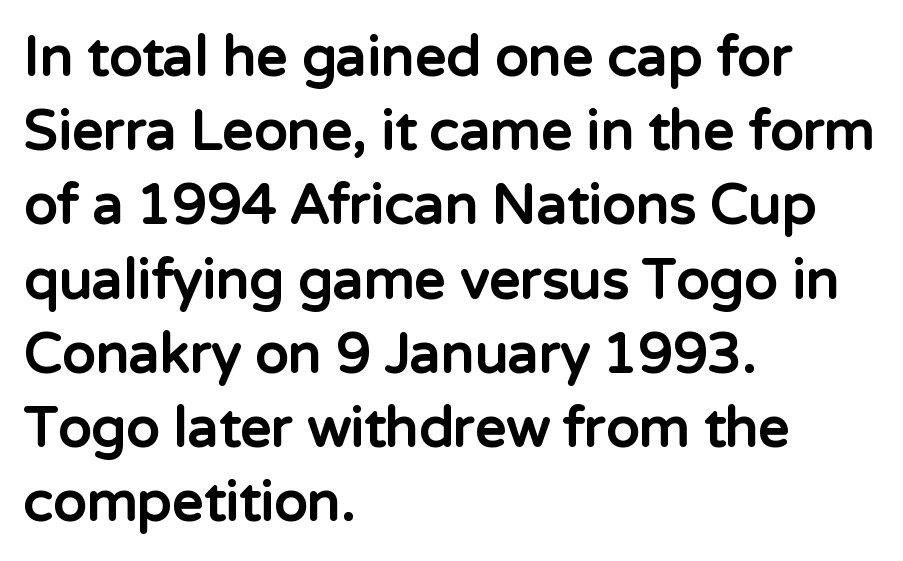
{"serif": "no", "italic": "no", "bold": "yes", "weight": "bold", "width": "normal", "stroke_contrast": "low", "x_height": "medium", "monospaced": "no", "underline": "no", "align": "left", "line_spacing": "normal", "line_spacing_ratio": 1.35, "letter_spacing": "normal", "letter_spacing_em": 0.0, "glyph_px": 55}
